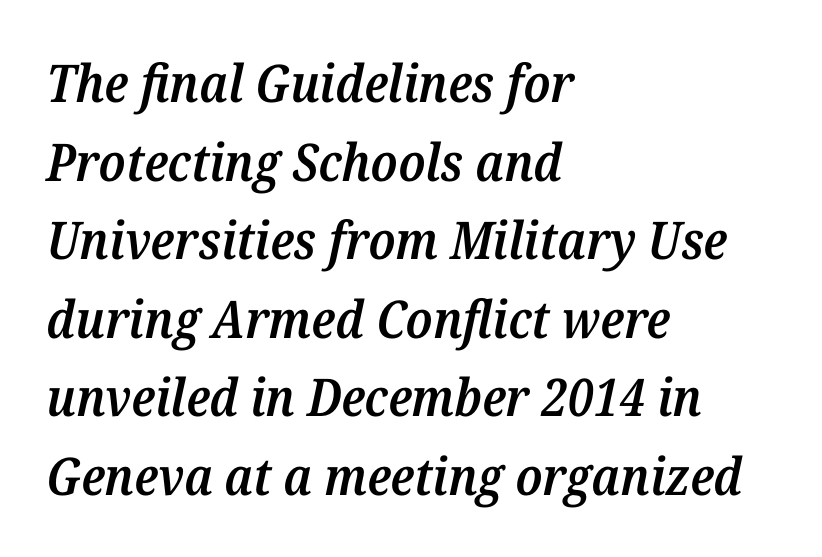
{"serif": "yes", "italic": "yes", "lean": "right", "slant_degrees": 12, "bold": "semi", "weight": "semibold", "width": "normal", "stroke_contrast": "medium", "x_height": "medium", "monospaced": "no", "underline": "no", "align": "left", "line_spacing": "normal", "line_spacing_ratio": 1.51, "letter_spacing": "normal", "letter_spacing_em": 0.0, "glyph_px": 52}
